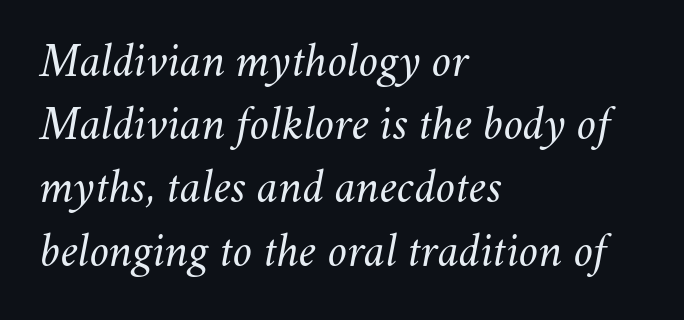
{"italic": "yes", "lean": "right", "slant_degrees": 11, "bold": "no", "weight": "light", "width": "normal", "stroke_contrast": "medium", "x_height": "small", "monospaced": "no", "underline": "no", "align": "left", "line_spacing": "normal", "line_spacing_ratio": 1.29, "letter_spacing": "normal", "letter_spacing_em": 0.0, "glyph_px": 49}
